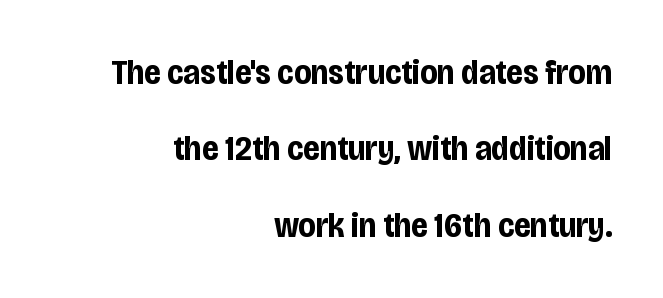
Just letters on the line, the space beneath them empty. Typesetter's note: full bold, strokes at maximum text heaviness. Proportional: the letters do not fall into vertical columns. The lines are spread far apart with generous leading.
